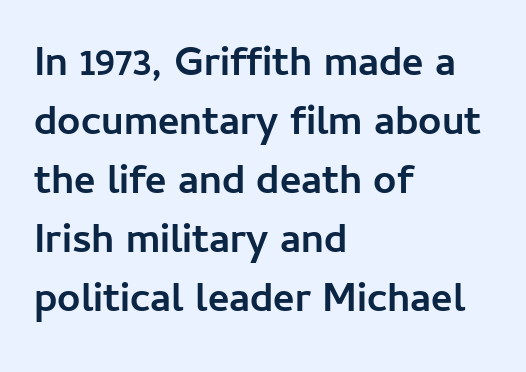
The image shows 41 px semibold sans-serif type, upright; set left-aligned, normal line spacing (1.44x), normal letter spacing, not underlined; low stroke contrast and a medium x-height.
